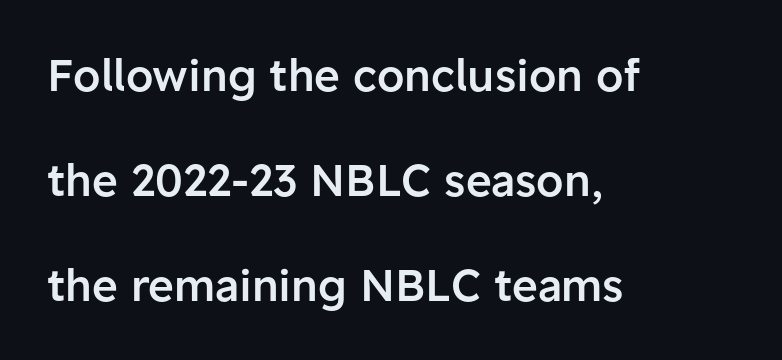
{"serif": "no", "italic": "no", "bold": "semi", "weight": "semibold", "width": "normal", "stroke_contrast": "low", "x_height": "medium", "monospaced": "no", "underline": "no", "align": "left", "line_spacing": "loose", "line_spacing_ratio": 2.39, "letter_spacing": "normal", "letter_spacing_em": 0.0, "glyph_px": 44}
